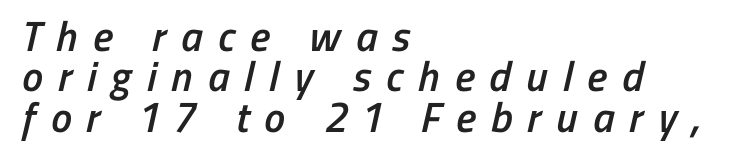
{"serif": "no", "bold": "semi", "weight": "semibold", "width": "condensed", "stroke_contrast": "low", "x_height": "medium", "monospaced": "no", "underline": "no", "align": "left", "line_spacing": "tight", "line_spacing_ratio": 0.96, "letter_spacing": "wide", "letter_spacing_em": 0.36, "glyph_px": 42}
